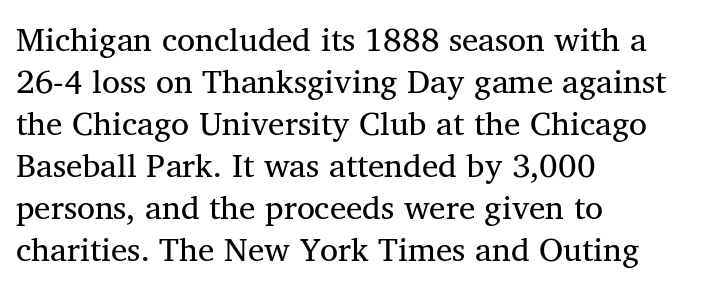
{"serif": "yes", "italic": "no", "bold": "no", "weight": "regular", "width": "normal", "stroke_contrast": "medium", "x_height": "medium", "monospaced": "no", "underline": "no", "align": "left", "line_spacing": "normal", "line_spacing_ratio": 1.27, "letter_spacing": "normal", "letter_spacing_em": 0.0, "glyph_px": 33}
